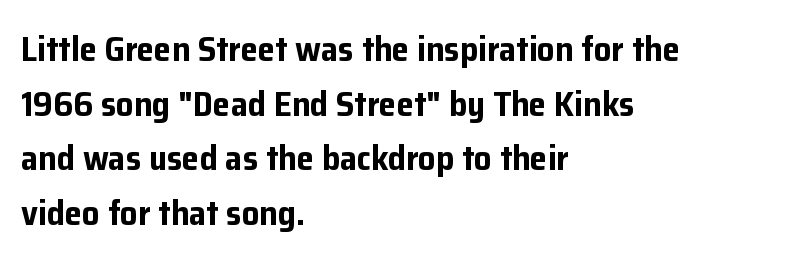
The image shows 35 px bold sans-serif type, upright; set left-aligned, normal line spacing (1.56x), normal letter spacing, not underlined; low stroke contrast and a medium x-height.
